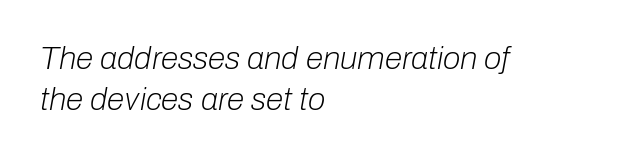
The image shows 32 px light type, italic (leaning right); set left-aligned, normal line spacing (1.27x), normal letter spacing, not underlined; low stroke contrast and a medium x-height.
